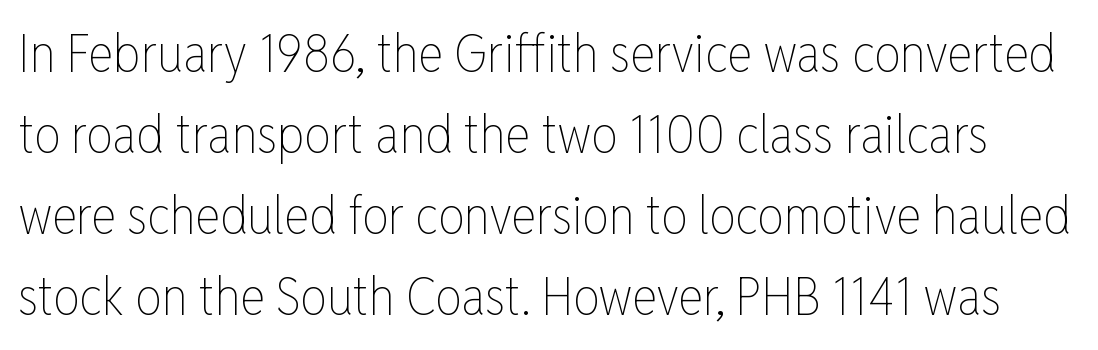
{"italic": "no", "bold": "no", "weight": "thin", "width": "condensed", "stroke_contrast": "low", "x_height": "medium", "monospaced": "no", "underline": "no", "line_spacing": "normal", "line_spacing_ratio": 1.53, "letter_spacing": "normal", "letter_spacing_em": 0.0, "glyph_px": 53}
